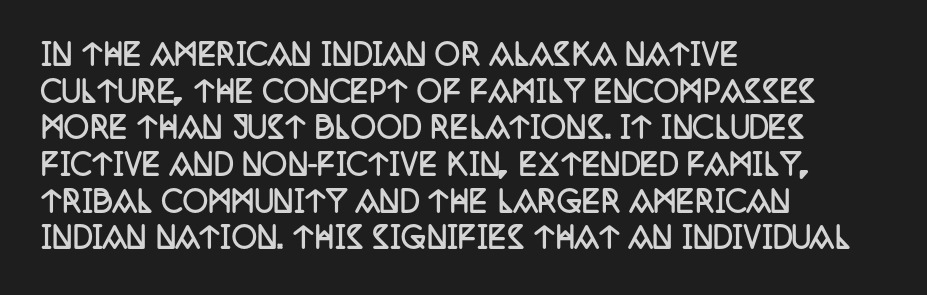
The image shows 28 px semibold, condensed serif type, upright; set left-aligned, normal line spacing (1.31x), normal letter spacing, not underlined; low stroke contrast and a large x-height.
